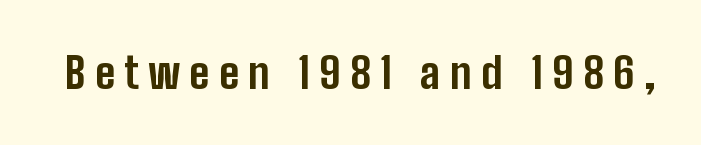
Q: Is the text bold? A: Yes.
Q: Is the text italic (slanted)? A: No, it is upright.
Q: Is the typeface a serif or a sans-serif typeface? A: Sans-serif.
Q: Is the text underlined? A: No.
Q: Is the spacing between letters normal or unusually wide? A: Unusually wide.
Q: Width (condensed, normal, or wide)? A: Condensed.
Q: Stroke contrast? A: Low.
Q: x-height? A: Medium.
Q: Monospaced? A: No.
